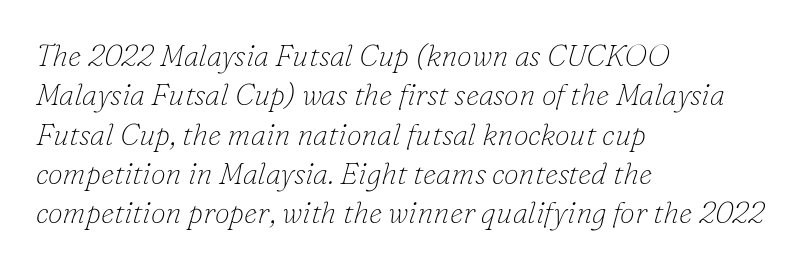
{"serif": "yes", "italic": "yes", "lean": "right", "slant_degrees": 16, "bold": "no", "weight": "thin", "width": "normal", "stroke_contrast": "low", "x_height": "small", "monospaced": "no", "underline": "no", "align": "left", "line_spacing": "normal", "line_spacing_ratio": 1.31, "letter_spacing": "normal", "letter_spacing_em": 0.0, "glyph_px": 30}
